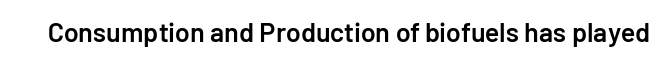
The image shows 27 px text type, upright; set normal letter spacing, not underlined.
